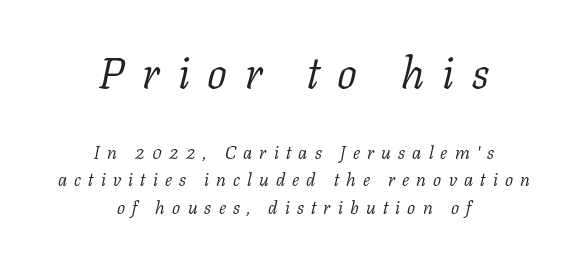
{"serif": "yes", "italic": "yes", "lean": "right", "slant_degrees": 11, "bold": "no", "weight": "light", "width": "normal", "stroke_contrast": "low", "x_height": "medium", "monospaced": "no", "underline": "no", "align": "center", "line_spacing": "normal", "line_spacing_ratio": 1.53, "letter_spacing": "wide", "letter_spacing_em": 0.4, "larger_block": "first", "size_ratio": 2.44, "glyph_px": 44}
